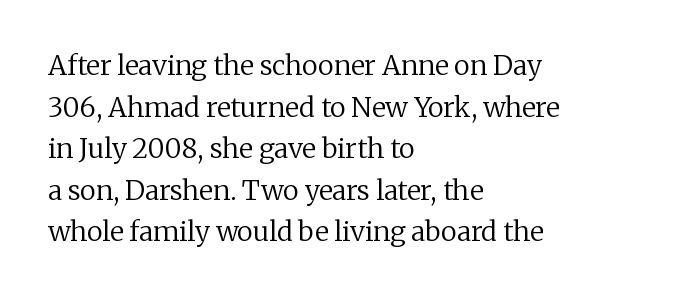
{"italic": "no", "bold": "no", "underline": "no", "align": "left", "line_spacing": "normal", "line_spacing_ratio": 1.54, "letter_spacing": "normal", "letter_spacing_em": 0.0, "glyph_px": 27}
